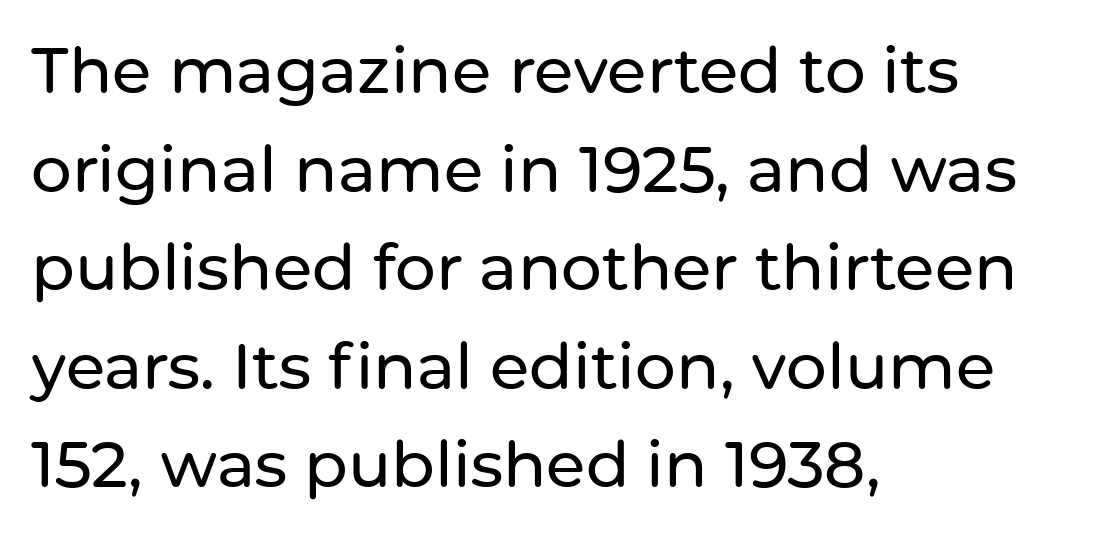
Q: Is the text italic (slanted)? A: No, it is upright.
Q: Is the typeface a serif or a sans-serif typeface? A: Sans-serif.
Q: Is the text underlined? A: No.
Q: How is the paragraph aligned? A: Left-aligned.
Q: Is the spacing between letters normal or unusually wide? A: Normal.
Q: Is the spacing between lines tight, normal or loose? A: Normal.
Q: Width (condensed, normal, or wide)? A: Normal.
Q: Stroke contrast? A: Low.
Q: x-height? A: Medium.
Q: Monospaced? A: No.
